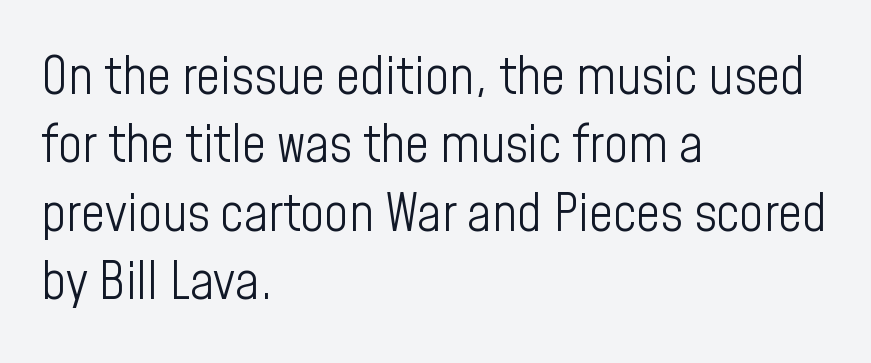
Q: Is the text bold? A: No.
Q: Is the text italic (slanted)? A: No, it is upright.
Q: Is the typeface a serif or a sans-serif typeface? A: Sans-serif.
Q: Is the text underlined? A: No.
Q: How is the paragraph aligned? A: Left-aligned.
Q: Is the spacing between letters normal or unusually wide? A: Normal.
Q: Is the spacing between lines tight, normal or loose? A: Normal.
Q: Width (condensed, normal, or wide)? A: Condensed.
Q: Stroke contrast? A: Low.
Q: x-height? A: Medium.
Q: Monospaced? A: No.
